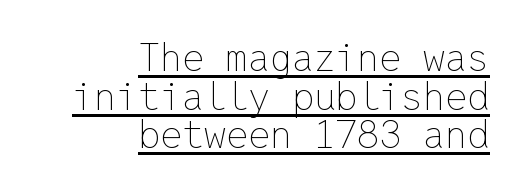
The strokes are not fattened; the text isn't bold. Ordinary non-slanted type is in use. Each line ends at the same right margin while the left side varies. Every word sits above its own underline. In terms of leading, this rendering errs on the cramped side. Here the designer chose a console-style face with uniform glyph widths.
